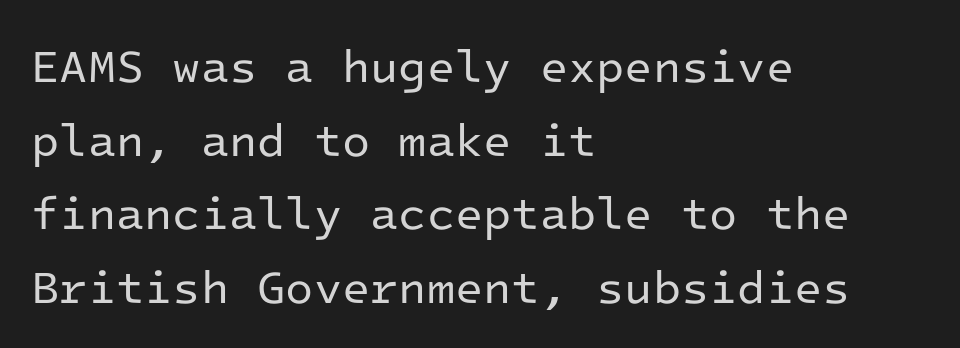
The image shows 46 px regular-weight sans-serif type, upright, monospaced; set left-aligned, normal line spacing (1.6x), normal letter spacing, not underlined; low stroke contrast and a medium x-height.
